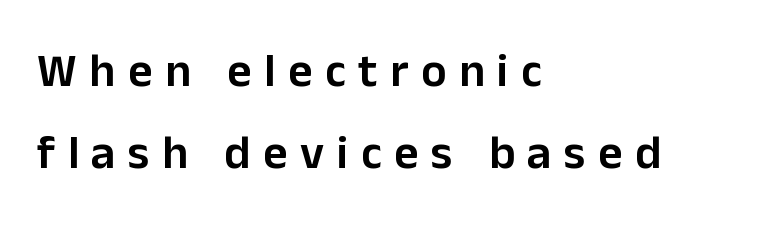
Q: Is the text bold? A: Semi-bold.
Q: Is the text italic (slanted)? A: No, it is upright.
Q: Is the typeface a serif or a sans-serif typeface? A: Sans-serif.
Q: Is the text underlined? A: No.
Q: How is the paragraph aligned? A: Left-aligned.
Q: Is the spacing between letters normal or unusually wide? A: Unusually wide.
Q: Width (condensed, normal, or wide)? A: Normal.
Q: Stroke contrast? A: Low.
Q: x-height? A: Medium.
Q: Monospaced? A: No.
